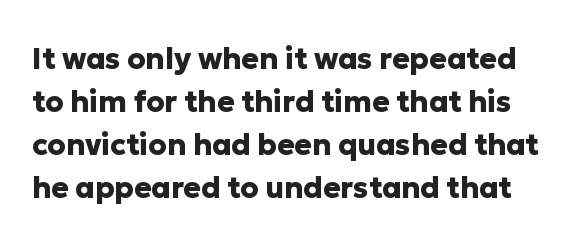
Here the glyphs are tracked normally, forming tight word shapes. A typesetter would call this proportional, since set widths differ per character. Italic? Not at all — the glyphs are vertical. Summary of vertical rhythm: regular, with standard interline spacing.
